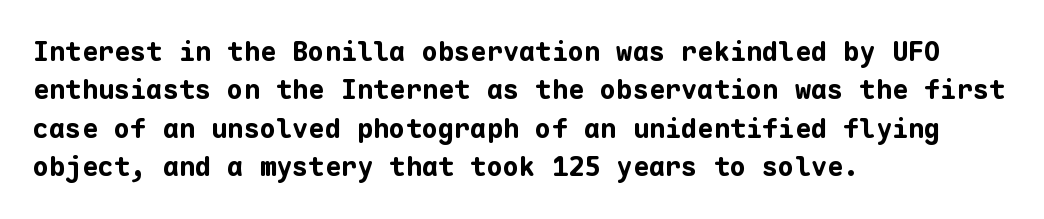
{"italic": "no", "bold": "yes", "underline": "no", "align": "left", "line_spacing": "normal", "line_spacing_ratio": 1.42, "letter_spacing": "normal", "letter_spacing_em": 0.0, "glyph_px": 27}
